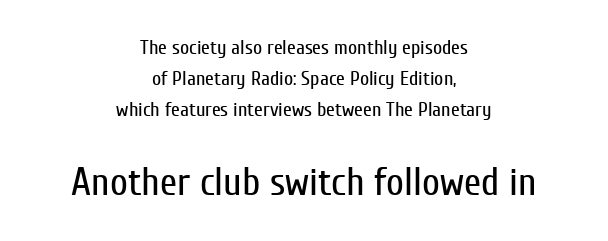
The type family on display is of the sans-serif kind. The emphasis by scale lands on block number two, below. Students, note that the glyphs here touch the page at normal intervals. Posture: vertical. Check the space under the baseline: it is left empty. Stems and bowls with no extra thickness — not bold.
